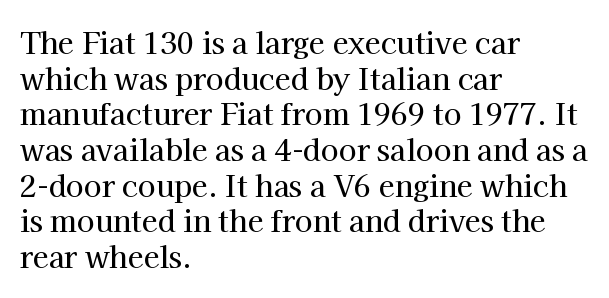
{"serif": "yes", "italic": "no", "width": "normal", "stroke_contrast": "high", "x_height": "medium", "monospaced": "no", "underline": "no", "align": "left", "line_spacing_ratio": 1.23, "letter_spacing": "normal", "letter_spacing_em": 0.0, "glyph_px": 29}
